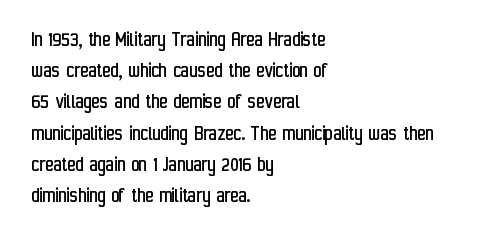
{"italic": "no", "bold": "no", "underline": "no", "align": "left", "line_spacing": "normal", "line_spacing_ratio": 1.42, "letter_spacing": "normal", "letter_spacing_em": 0.0, "glyph_px": 22}
